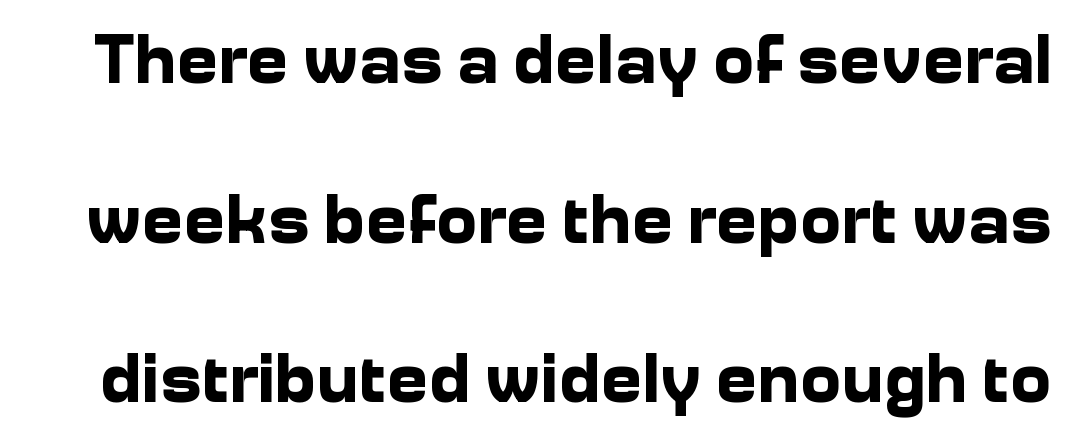
The image shows 70 px bold sans-serif type, upright; set loose line spacing (2.28x), normal letter spacing, not underlined; low stroke contrast and a medium x-height.
